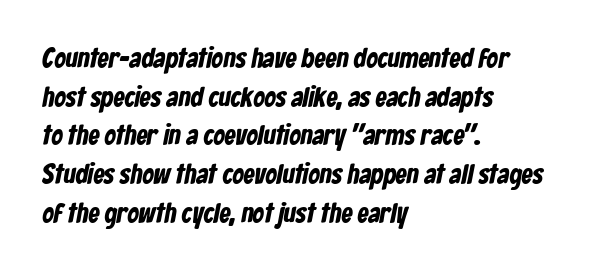
{"serif": "no", "bold": "yes", "weight": "bold", "width": "condensed", "stroke_contrast": "low", "x_height": "medium", "monospaced": "no", "underline": "no", "align": "left", "line_spacing": "normal", "line_spacing_ratio": 1.38, "letter_spacing": "normal", "letter_spacing_em": 0.0, "glyph_px": 28}
